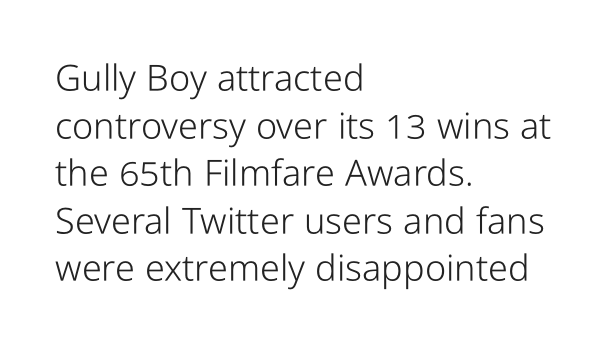
The image shows 36 px light, condensed sans-serif type, upright; set left-aligned, normal line spacing (1.32x), normal letter spacing, not underlined; low stroke contrast and a medium x-height.
